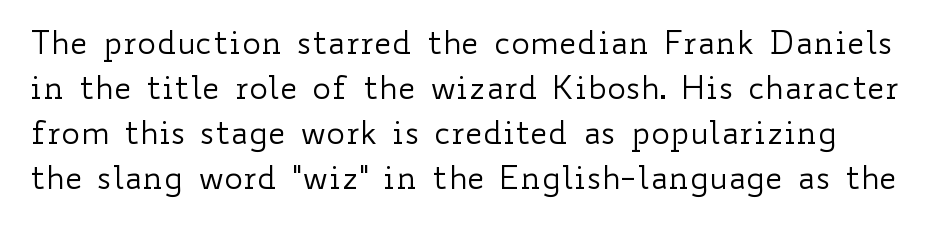
Q: Is the text bold? A: No.
Q: Is the text italic (slanted)? A: No, it is upright.
Q: Is the text underlined? A: No.
Q: Is the spacing between letters normal or unusually wide? A: Normal.
Q: Is the spacing between lines tight, normal or loose? A: Normal.
Q: Width (condensed, normal, or wide)? A: Wide.
Q: Stroke contrast? A: Low.
Q: x-height? A: Small.
Q: Monospaced? A: No.
